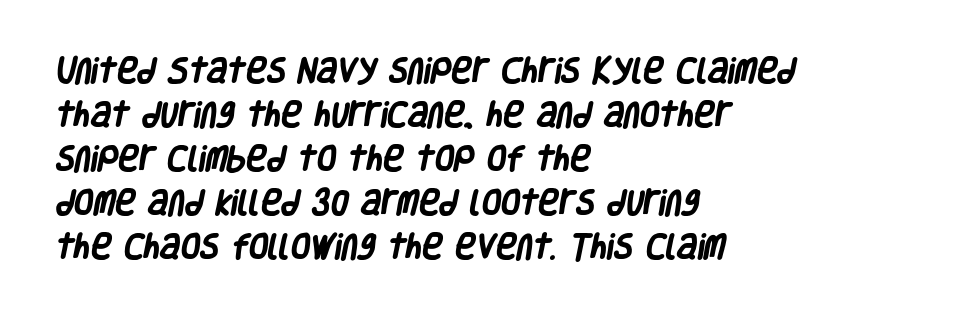
Note the varied advance widths — an 'i' is clearly narrower than an 'm'. Look at the stroke-to-counter ratio: heavy, a bold. Does the leading feel generous? No, just average. The gap between lines stays unmarked. The horizontal fit of the characters is conventional and even. Serif or sans? Sans — the stroke terminals are bare.
